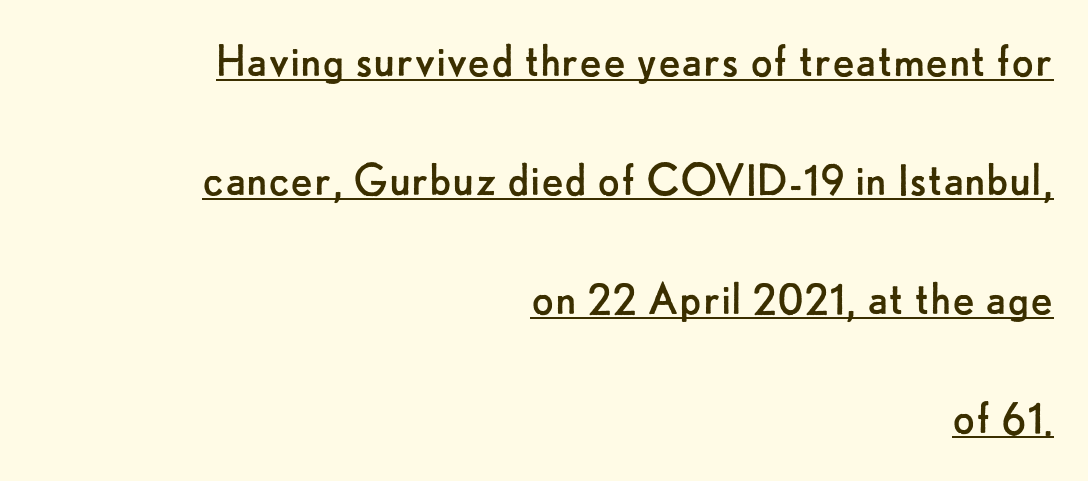
The image shows 52 px regular-weight sans-serif type, upright; set right-aligned, loose line spacing (2.29x), normal letter spacing, underlined; low stroke contrast and a small x-height.
